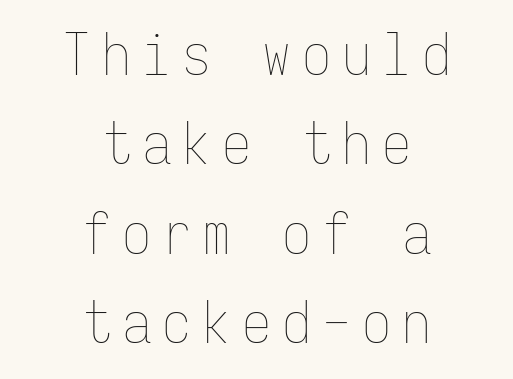
Q: Is the text bold? A: No.
Q: Is the text italic (slanted)? A: No, it is upright.
Q: Is the text underlined? A: No.
Q: How is the paragraph aligned? A: Centered.
Q: Is the spacing between lines tight, normal or loose? A: Normal.
Q: Width (condensed, normal, or wide)? A: Condensed.
Q: Stroke contrast? A: Low.
Q: x-height? A: Medium.
Q: Monospaced? A: Yes.
